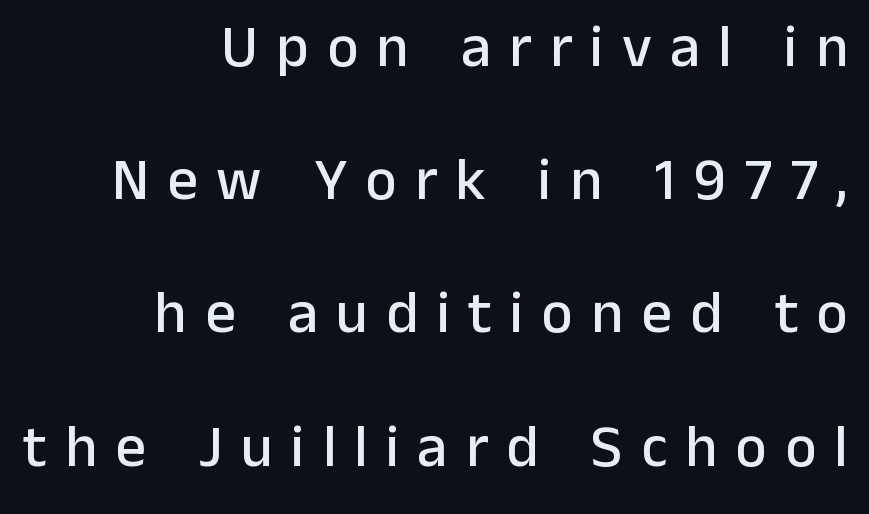
The type family on display is of the sans-serif kind. Honestly, the rows look like they've been pulled way apart. The ragged edge is on the left, which tells us the setting is flush right. Honestly, there is no underline to notice here at all. The letterforms stand isolated, each surrounded by extra space.
